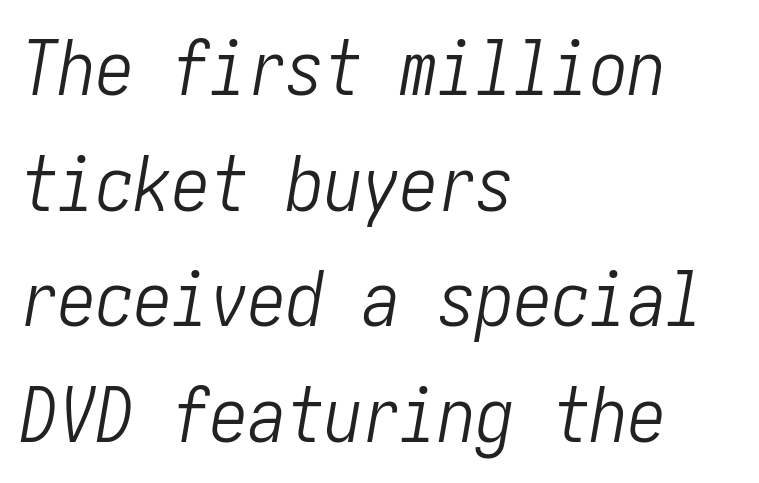
The image shows 76 px light, condensed type, italic (leaning right); set left-aligned, normal line spacing (1.52x), normal letter spacing, not underlined; low stroke contrast and a medium x-height.
